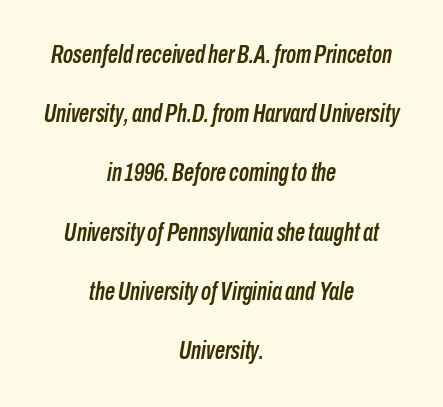
The image shows 25 px text type, italic (leaning right); set centered, loose line spacing (2.37x), normal letter spacing, not underlined.
